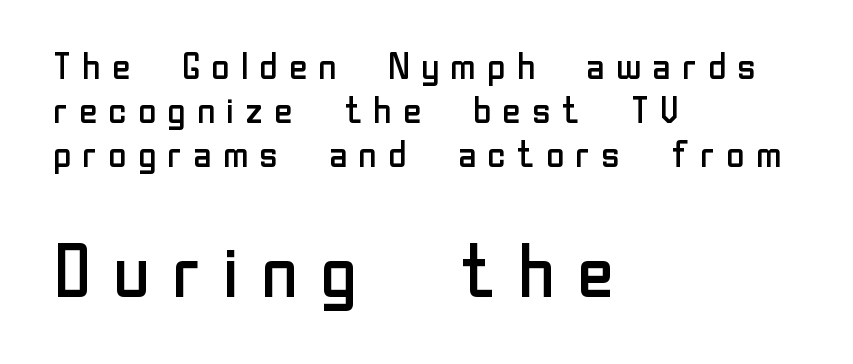
The image shows 74 px regular-weight sans-serif type, upright; set left-aligned, line spacing 1.19x, unusually wide letter spacing (+0.21 em), not underlined; the second (bottom) block is 2.0x larger; low stroke contrast and a medium x-height.
